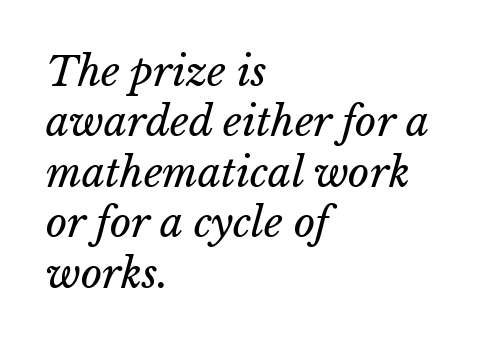
The image shows 41 px regular-weight type, italic (leaning right); set left-aligned, line spacing 1.23x, normal letter spacing, not underlined; low stroke contrast and a medium x-height.
